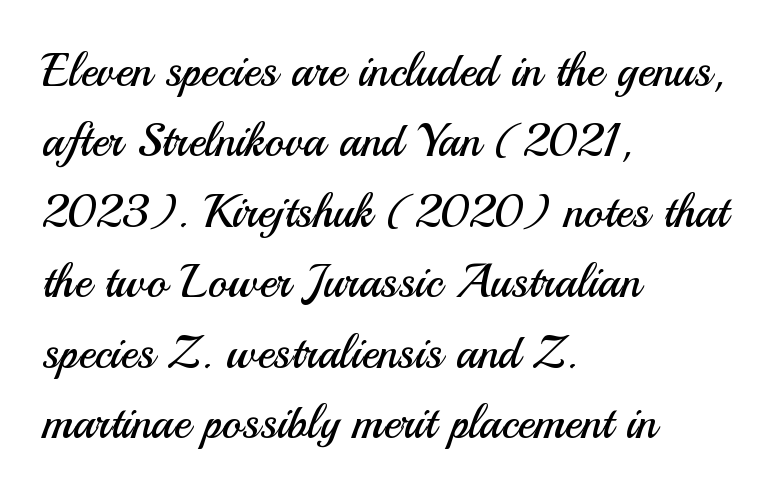
The image shows 46 px regular-weight sans-serif type; set left-aligned, normal line spacing (1.53x), normal letter spacing, not underlined; medium stroke contrast and a small x-height.
